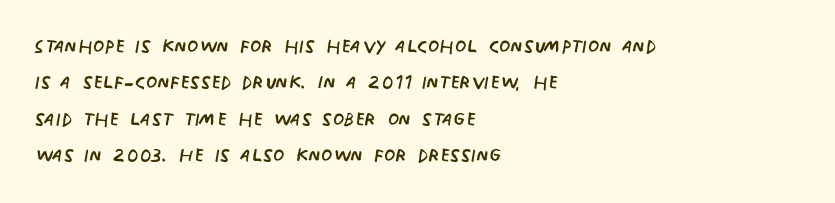
Q: Is the text bold? A: No.
Q: Is the text underlined? A: No.
Q: How is the paragraph aligned? A: Left-aligned.
Q: Is the spacing between letters normal or unusually wide? A: Normal.
Q: Is the spacing between lines tight, normal or loose? A: Normal.
